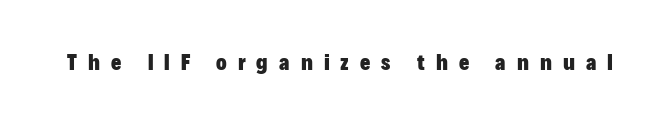
Q: Is the text bold? A: Yes.
Q: Is the text italic (slanted)? A: No, it is upright.
Q: Is the text underlined? A: No.
Q: Is the spacing between letters normal or unusually wide? A: Unusually wide.
